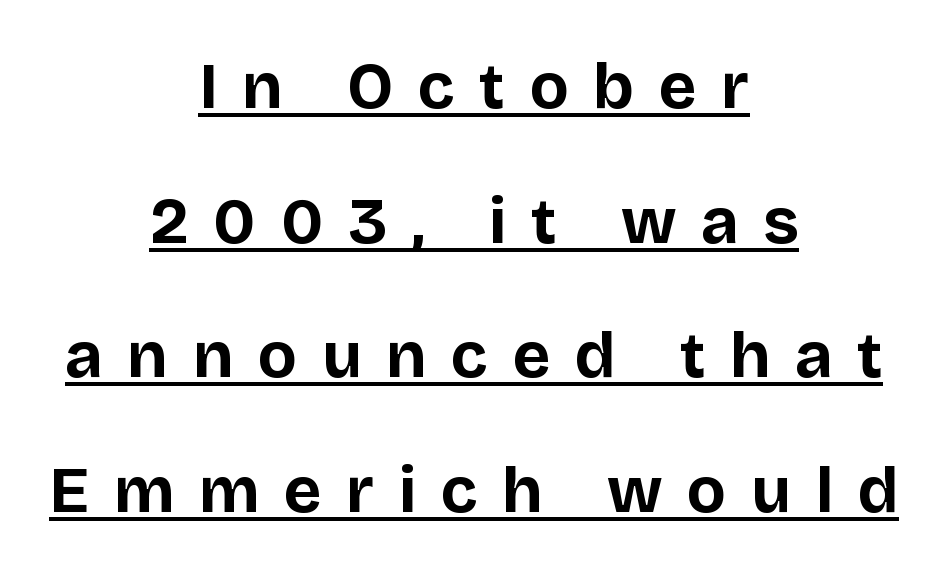
Q: Is the text bold? A: Yes.
Q: Is the text italic (slanted)? A: No, it is upright.
Q: Is the typeface a serif or a sans-serif typeface? A: Sans-serif.
Q: Is the text underlined? A: Yes.
Q: How is the paragraph aligned? A: Centered.
Q: Is the spacing between letters normal or unusually wide? A: Unusually wide.
Q: Is the spacing between lines tight, normal or loose? A: Loose.
Q: Width (condensed, normal, or wide)? A: Normal.
Q: Stroke contrast? A: Low.
Q: x-height? A: Large.
Q: Monospaced? A: No.
